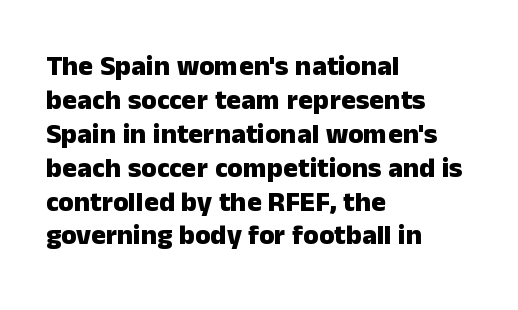
The image shows 28 px heavy sans-serif type, upright; set left-aligned, line spacing 1.21x, normal letter spacing, not underlined; low stroke contrast and a medium x-height.
